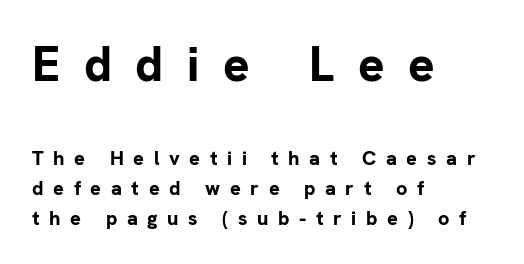
{"serif": "no", "italic": "no", "bold": "yes", "weight": "bold", "width": "normal", "stroke_contrast": "low", "x_height": "medium", "monospaced": "no", "underline": "no", "align": "left", "line_spacing": "normal", "line_spacing_ratio": 1.5, "letter_spacing": "wide", "letter_spacing_em": 0.48, "larger_block": "first", "size_ratio": 2.45, "glyph_px": 49}
